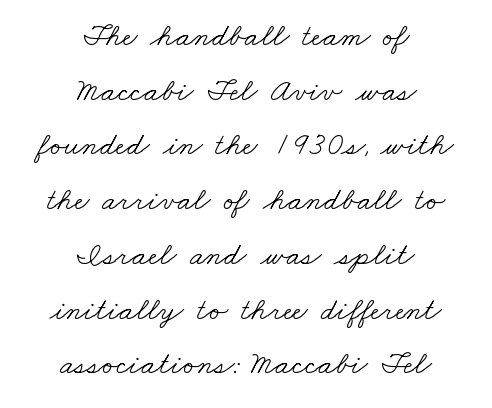
Honestly, the letter spacing is just normal — you wouldn't notice it. The paragraph shown floats in the horizontal middle. The type family on display is of the serif kind. Character widths vary here, with narrow letters taking less room than wide ones. The baseline area is clear. No extra ink here — the face is not bold.
